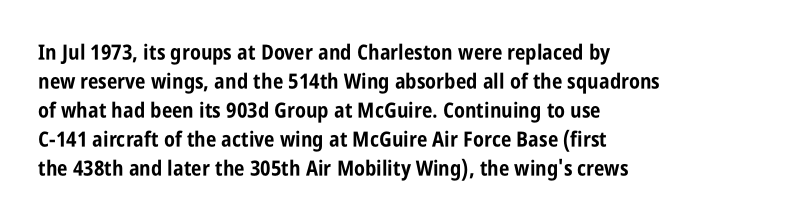
The image shows 21 px bold type, upright; set left-aligned, normal line spacing (1.38x), normal letter spacing, not underlined.
